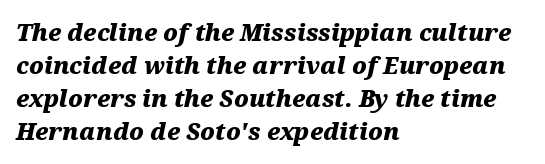
The image shows 23 px bold type, italic (leaning right); set left-aligned, normal line spacing (1.44x), normal letter spacing, not underlined.
